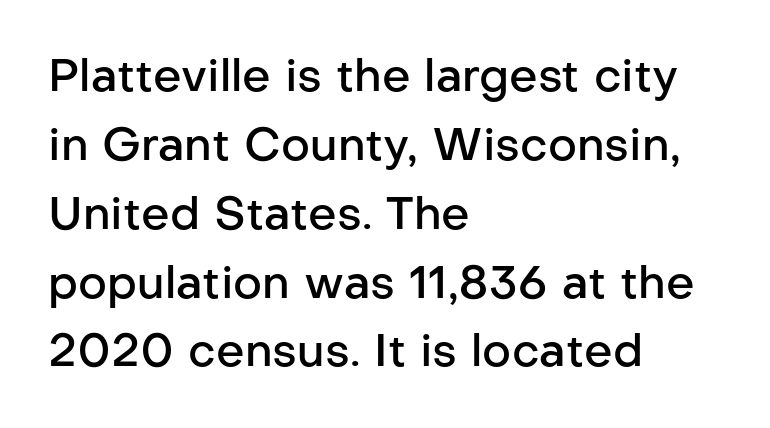
Q: Is the text bold? A: Semi-bold.
Q: Is the text italic (slanted)? A: No, it is upright.
Q: Is the typeface a serif or a sans-serif typeface? A: Sans-serif.
Q: Is the text underlined? A: No.
Q: How is the paragraph aligned? A: Left-aligned.
Q: Is the spacing between letters normal or unusually wide? A: Normal.
Q: Is the spacing between lines tight, normal or loose? A: Normal.
Q: Width (condensed, normal, or wide)? A: Normal.
Q: Stroke contrast? A: Low.
Q: x-height? A: Medium.
Q: Monospaced? A: No.
